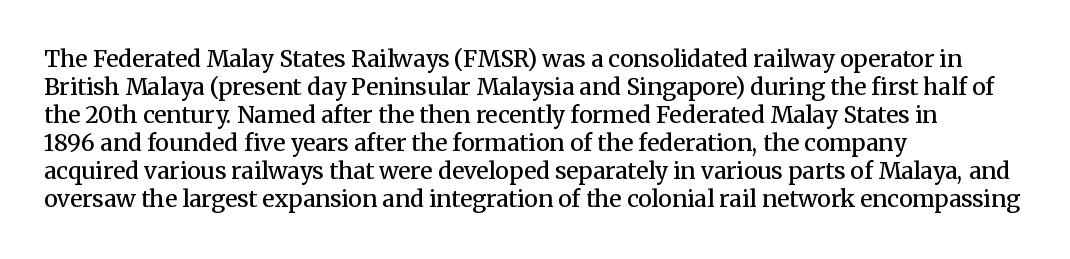
The image shows 23 px text type, upright; set left-aligned, line spacing 1.22x, normal letter spacing, not underlined.
